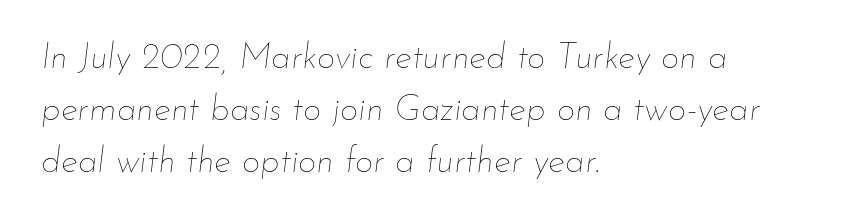
{"italic": "yes", "lean": "right", "slant_degrees": 7, "bold": "no", "weight": "thin", "width": "normal", "stroke_contrast": "low", "x_height": "small", "monospaced": "no", "underline": "no", "align": "left", "line_spacing": "normal", "line_spacing_ratio": 1.44, "letter_spacing": "normal", "letter_spacing_em": 0.0, "glyph_px": 36}
